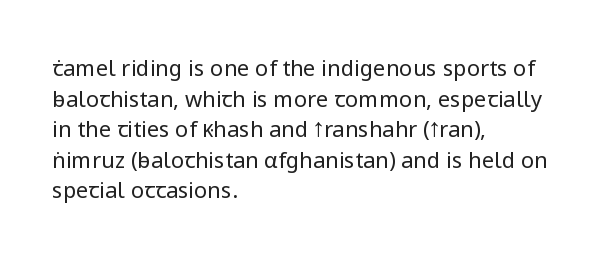
Here the glyphs are tracked normally, forming tight word shapes. This sample keeps an unexceptional amount of space between lines. Every character sits straight up, as roman type does. Each stroke keeps to a modest, everyday thickness or less. This rendering uses left alignment, leaving the right contour irregular. Descenders are the only things crossing below the line.
